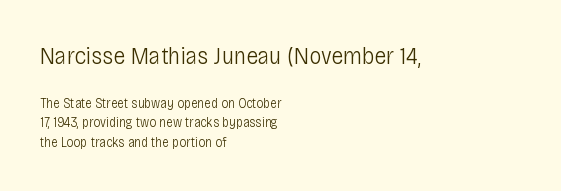
The image shows 25 px text type, upright; set left-aligned, normal line spacing (1.37x), normal letter spacing, not underlined; the first (top) block is 1.79x larger.
